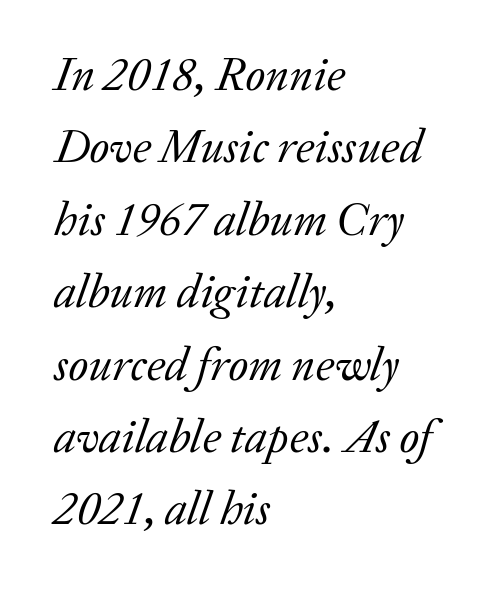
Q: Is the text bold? A: No.
Q: Is the text italic (slanted)? A: Yes, it leans right by about 20 degrees.
Q: Is the typeface a serif or a sans-serif typeface? A: Serif.
Q: Is the text underlined? A: No.
Q: How is the paragraph aligned? A: Left-aligned.
Q: Is the spacing between letters normal or unusually wide? A: Normal.
Q: Is the spacing between lines tight, normal or loose? A: Normal.
Q: Width (condensed, normal, or wide)? A: Normal.
Q: Stroke contrast? A: Low.
Q: x-height? A: Medium.
Q: Monospaced? A: No.
